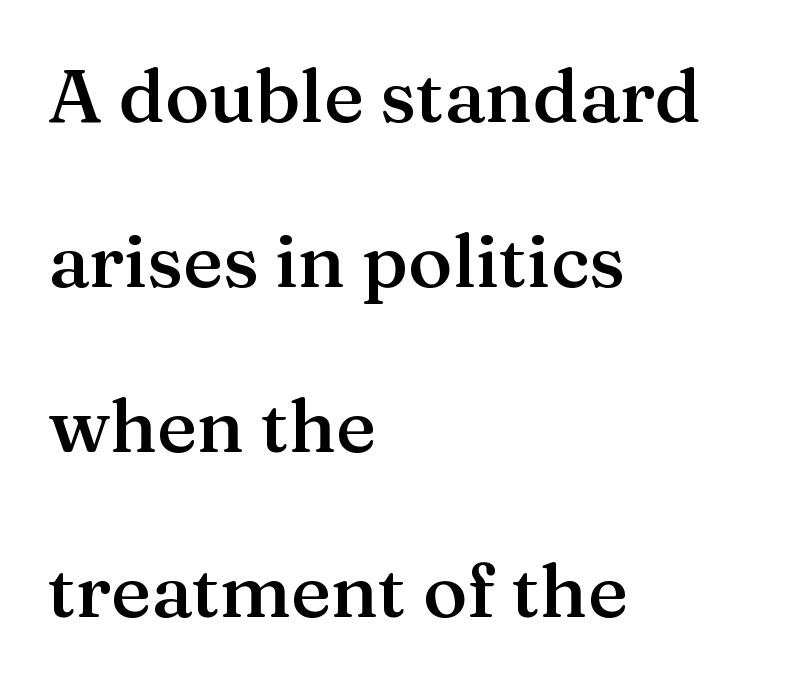
The image shows 75 px semibold serif type, upright; set left-aligned, loose line spacing (2.2x), normal letter spacing, not underlined; medium stroke contrast and a medium x-height.
